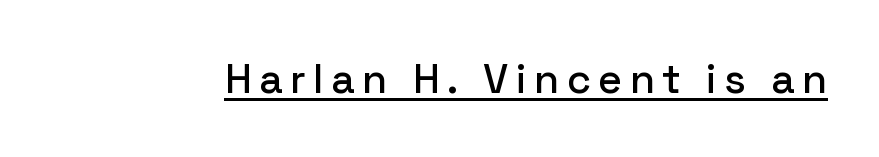
{"serif": "no", "italic": "no", "width": "normal", "stroke_contrast": "low", "x_height": "medium", "monospaced": "no", "underline": "yes", "glyph_px": 41}
